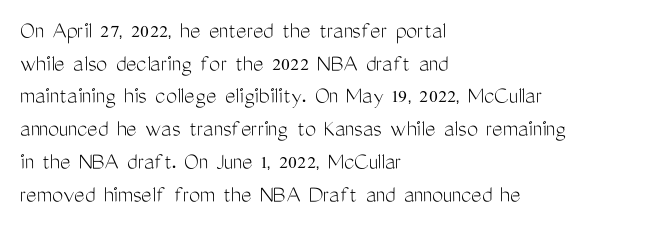
{"italic": "no", "bold": "no", "underline": "no", "align": "left", "line_spacing": "normal", "line_spacing_ratio": 1.31, "letter_spacing": "normal", "letter_spacing_em": 0.0, "glyph_px": 25}
